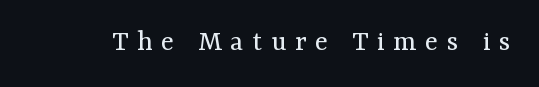
{"serif": "yes", "italic": "no", "bold": "no", "weight": "regular", "width": "normal", "stroke_contrast": "medium", "x_height": "medium", "monospaced": "no", "underline": "no", "letter_spacing": "wide", "letter_spacing_em": 0.29, "glyph_px": 30}
